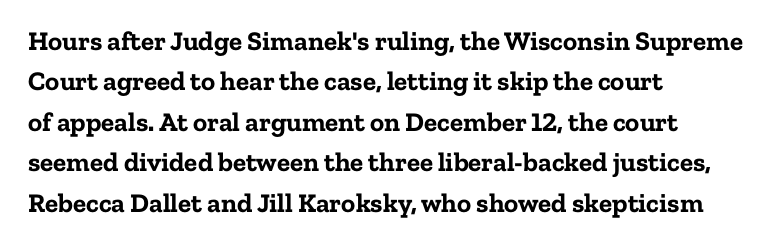
{"italic": "no", "bold": "yes", "underline": "no", "align": "left", "line_spacing": "normal", "line_spacing_ratio": 1.5, "letter_spacing": "normal", "letter_spacing_em": 0.0, "glyph_px": 27}
